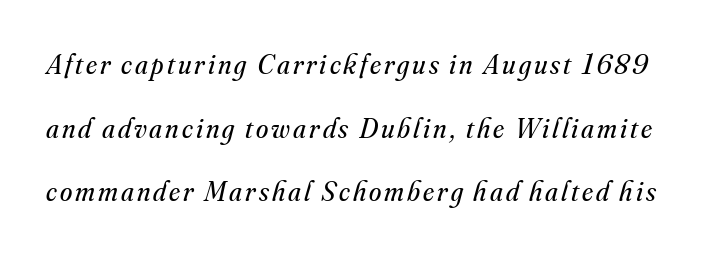
Q: Is the text bold? A: No.
Q: Is the text italic (slanted)? A: Yes, it leans right by about 16 degrees.
Q: Is the typeface a serif or a sans-serif typeface? A: Serif.
Q: Is the text underlined? A: No.
Q: Is the spacing between lines tight, normal or loose? A: Loose.
Q: Width (condensed, normal, or wide)? A: Normal.
Q: Stroke contrast? A: Medium.
Q: x-height? A: Small.
Q: Monospaced? A: No.
